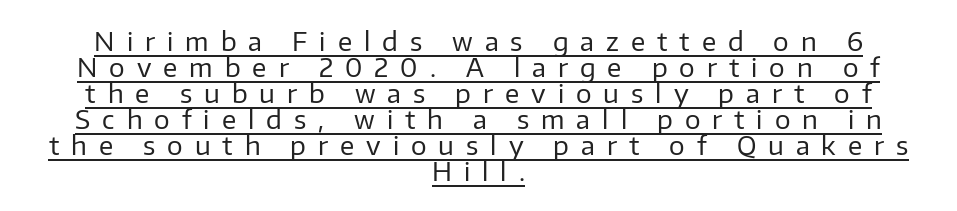
{"italic": "no", "bold": "no", "underline": "yes", "align": "center", "line_spacing": "tight", "line_spacing_ratio": 1.0, "letter_spacing": "wide", "letter_spacing_em": 0.46, "glyph_px": 26}
